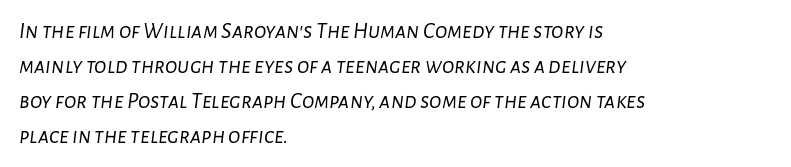
The letterforms sit at book weight or below. The space directly below the letters is spotless. Short note: letters normally spaced. Emphasis-style slanted type is in use. Successive baselines arrive at the customary interval. Horizontal alignment here is leftward, the default for most running prose.
